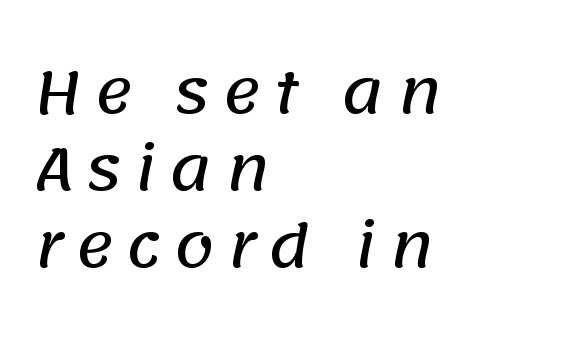
Q: Is the typeface a serif or a sans-serif typeface? A: Sans-serif.
Q: Is the text underlined? A: No.
Q: How is the paragraph aligned? A: Left-aligned.
Q: Is the spacing between letters normal or unusually wide? A: Unusually wide.
Q: Is the spacing between lines tight, normal or loose? A: Normal.
Q: Width (condensed, normal, or wide)? A: Normal.
Q: Stroke contrast? A: Low.
Q: x-height? A: Large.
Q: Monospaced? A: No.
